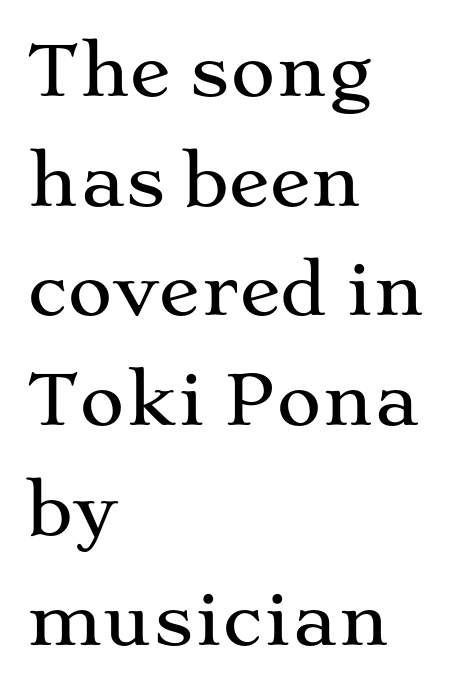
The image shows 69 px wide serif type, upright; set left-aligned, normal line spacing (1.59x), normal letter spacing, not underlined; medium stroke contrast and a medium x-height.
